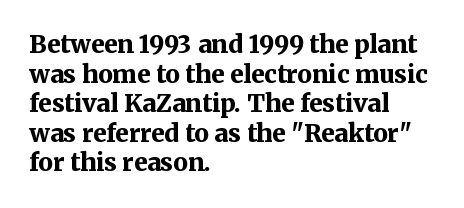
{"italic": "no", "bold": "yes", "underline": "no", "align": "left", "line_spacing_ratio": 1.23, "letter_spacing": "normal", "letter_spacing_em": 0.0, "glyph_px": 24}
